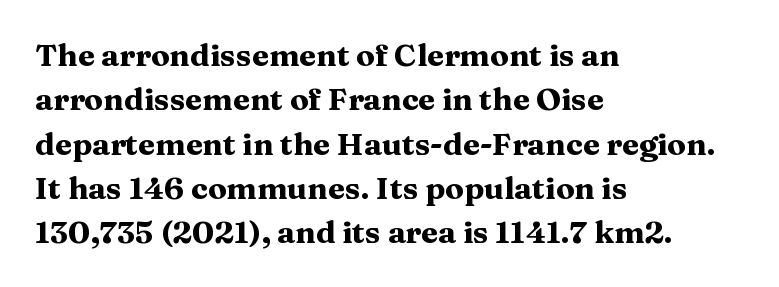
Q: Is the text bold? A: Yes.
Q: Is the text italic (slanted)? A: No, it is upright.
Q: Is the typeface a serif or a sans-serif typeface? A: Serif.
Q: Is the text underlined? A: No.
Q: How is the paragraph aligned? A: Left-aligned.
Q: Is the spacing between letters normal or unusually wide? A: Normal.
Q: Is the spacing between lines tight, normal or loose? A: Normal.
Q: Width (condensed, normal, or wide)? A: Wide.
Q: Stroke contrast? A: Medium.
Q: x-height? A: Medium.
Q: Monospaced? A: No.
